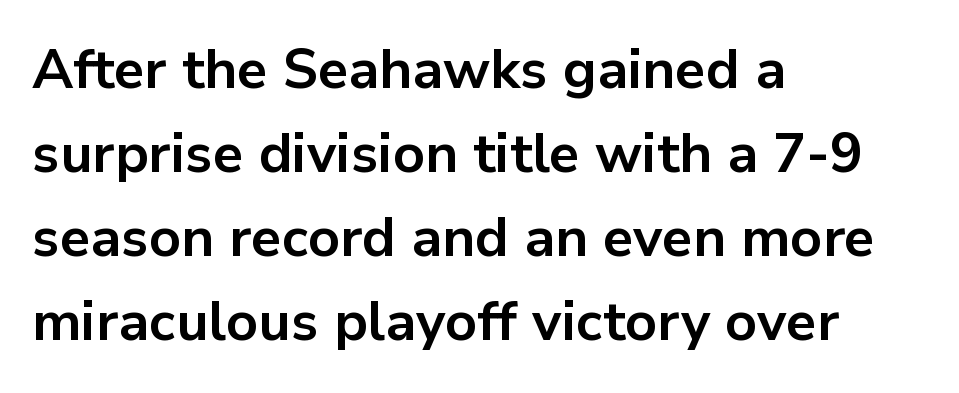
Q: Is the text bold? A: Yes.
Q: Is the text italic (slanted)? A: No, it is upright.
Q: Is the typeface a serif or a sans-serif typeface? A: Sans-serif.
Q: Is the text underlined? A: No.
Q: How is the paragraph aligned? A: Left-aligned.
Q: Is the spacing between letters normal or unusually wide? A: Normal.
Q: Is the spacing between lines tight, normal or loose? A: Normal.
Q: Width (condensed, normal, or wide)? A: Normal.
Q: Stroke contrast? A: Low.
Q: x-height? A: Medium.
Q: Monospaced? A: No.
